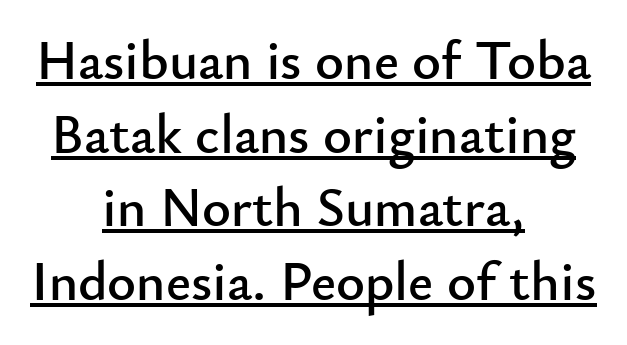
Q: Is the text italic (slanted)? A: No, it is upright.
Q: Is the typeface a serif or a sans-serif typeface? A: Sans-serif.
Q: Is the text underlined? A: Yes.
Q: How is the paragraph aligned? A: Centered.
Q: Is the spacing between letters normal or unusually wide? A: Normal.
Q: Is the spacing between lines tight, normal or loose? A: Normal.
Q: Width (condensed, normal, or wide)? A: Normal.
Q: Stroke contrast? A: Low.
Q: x-height? A: Small.
Q: Monospaced? A: No.
